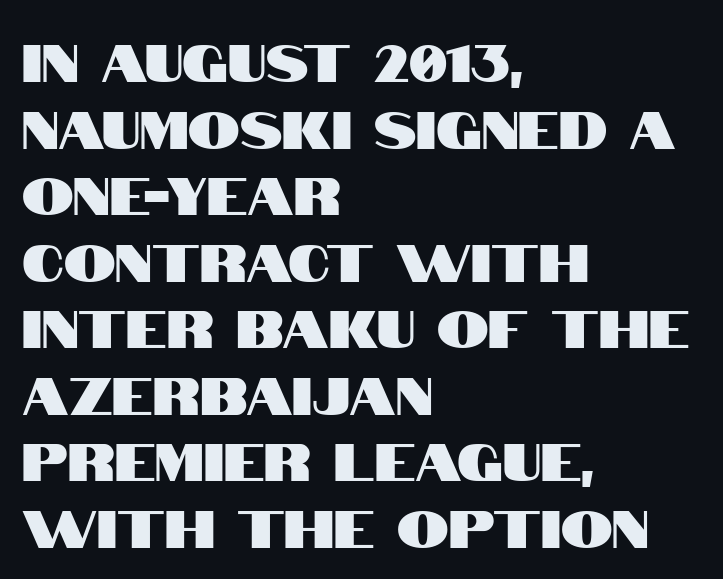
Whoever set this chose a conventional vertical rhythm. Here the glyphs are tracked normally, forming tight word shapes. Think of a printed novel: that variable character pitch is what you see here. Designer's note — italics off, roman on.
